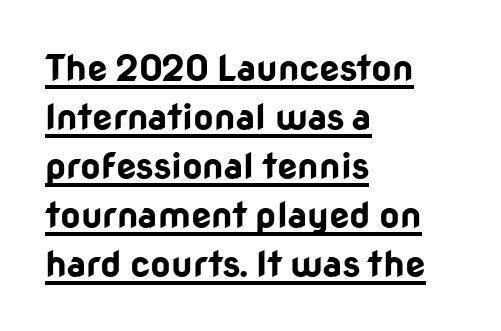
Strong, thick strokes mark this as bold type. This sample has the flowing, uneven cadence of proportional lettering. Underline: present. This rendering uses left alignment, leaving the right contour irregular.
